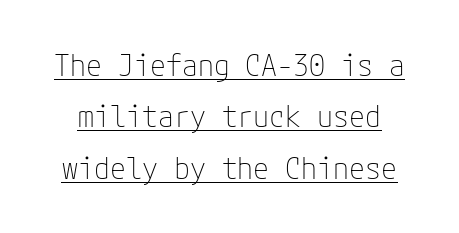
{"serif": "no", "italic": "no", "bold": "no", "weight": "thin", "width": "normal", "stroke_contrast": "low", "x_height": "medium", "underline": "yes", "line_spacing_ratio": 1.77, "letter_spacing": "normal", "letter_spacing_em": 0.0, "glyph_px": 29}
